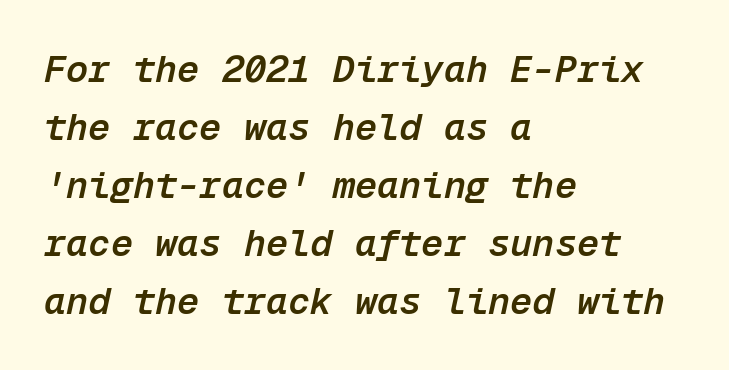
The image shows 37 px semibold type, italic (leaning right), monospaced; set left-aligned, normal line spacing (1.57x), normal letter spacing, not underlined; low stroke contrast and a medium x-height.
